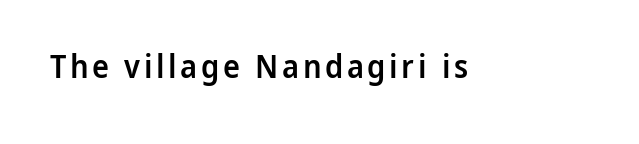
When letters stand straight like this, we call the style roman or upright. The rendering uses natural spacing where letterforms have individual widths. A sans-serif font was chosen for this passage. Stroke thickness is moderately raised; the sample reads as semibold. Nobody drew a line under any word here.
